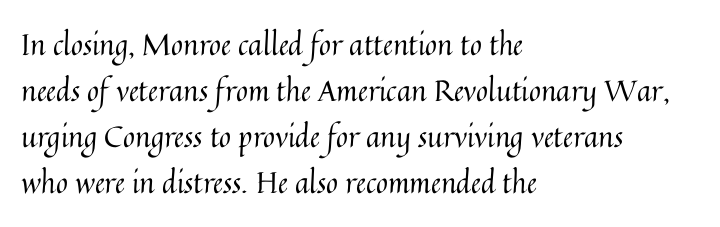
Teacher's note: observe the even left margin — that is flush-left alignment. Nothing heavy about these letters — not bold at all. Descenders hang freely into open space. The passage shown stacks its lines at a standard gap.
